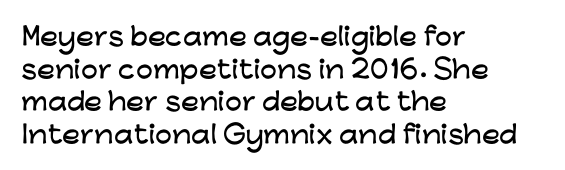
The image shows 24 px text type, upright; set left-aligned, normal line spacing (1.36x), normal letter spacing, not underlined.
